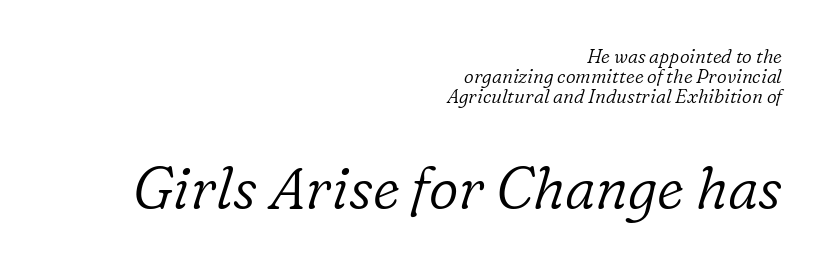
The image shows 58 px light serif type, italic (leaning right); set right-aligned, tight line spacing (1.06x), normal letter spacing, not underlined; the second (bottom) block is 3.05x larger; low stroke contrast and a medium x-height.
